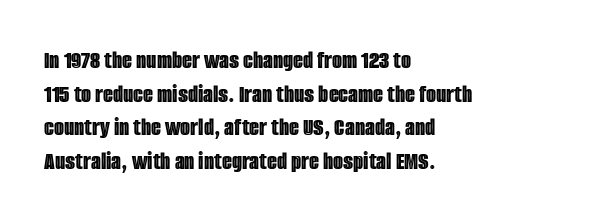
{"italic": "no", "underline": "no", "align": "left", "line_spacing": "normal", "line_spacing_ratio": 1.29, "letter_spacing": "normal", "letter_spacing_em": 0.0, "glyph_px": 26}
